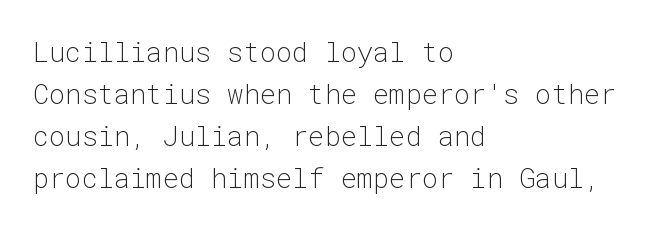
Each new line begins a customary step beneath the previous one. The passage shown is not underscored anywhere. Weight: not bold — regular or lighter. Nope, not italic — everything's standing straight. A classic flush-left, rag-right setting is used for this passage.
